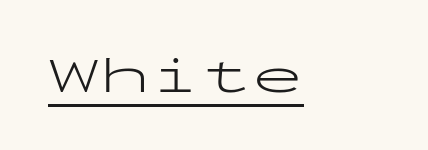
Q: Is the text bold? A: No.
Q: Is the text italic (slanted)? A: No, it is upright.
Q: Is the typeface a serif or a sans-serif typeface? A: Sans-serif.
Q: Is the text underlined? A: Yes.
Q: Is the spacing between letters normal or unusually wide? A: Normal.
Q: Width (condensed, normal, or wide)? A: Wide.
Q: Stroke contrast? A: Low.
Q: x-height? A: Medium.
Q: Monospaced? A: Yes.
